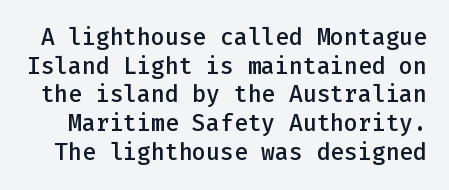
Q: Is the text bold? A: Semi-bold.
Q: Is the text italic (slanted)? A: No, it is upright.
Q: Is the text underlined? A: No.
Q: Is the spacing between letters normal or unusually wide? A: Normal.
Q: Is the spacing between lines tight, normal or loose? A: Normal.
